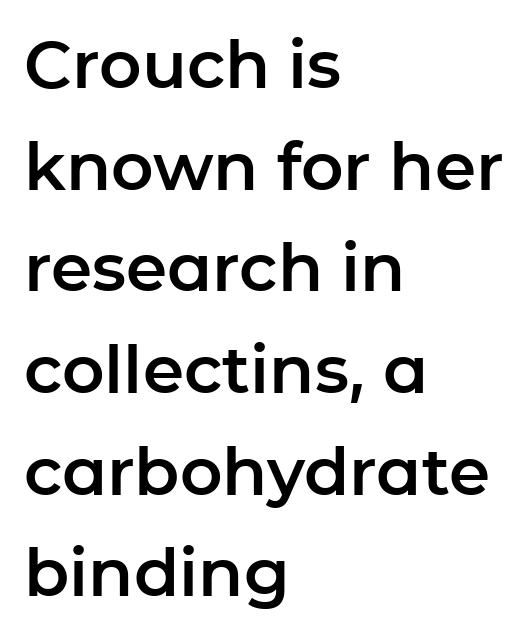
{"serif": "no", "italic": "no", "width": "normal", "stroke_contrast": "low", "x_height": "medium", "monospaced": "no", "underline": "no", "align": "left", "line_spacing": "normal", "line_spacing_ratio": 1.54, "letter_spacing": "normal", "letter_spacing_em": 0.0, "glyph_px": 66}
